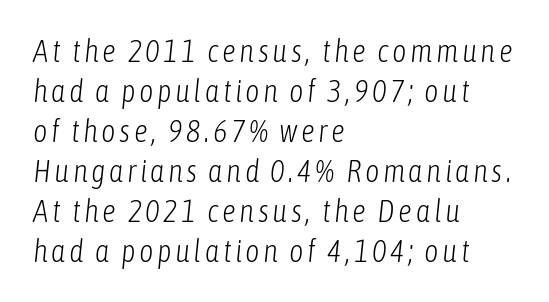
Slanted lettering throughout. The passage shown is typed in a proportional face where columns would drift. Students, observe: this is what conventionally led text looks like. A student would call this left alignment; a typographer would say flush left, rag right. Unmarked baselines from the first word to the last.
